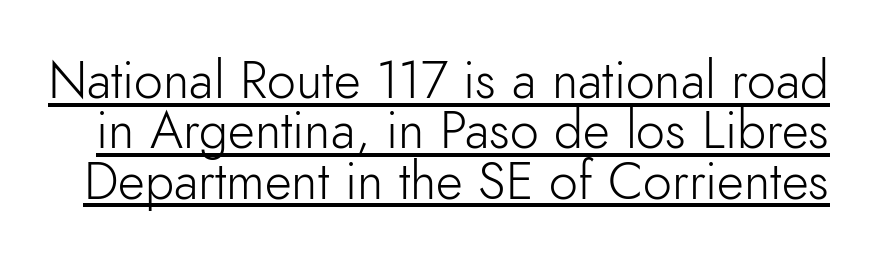
The image shows 52 px light sans-serif type, upright; set tight line spacing (0.97x), normal letter spacing, underlined; low stroke contrast and a small x-height.
